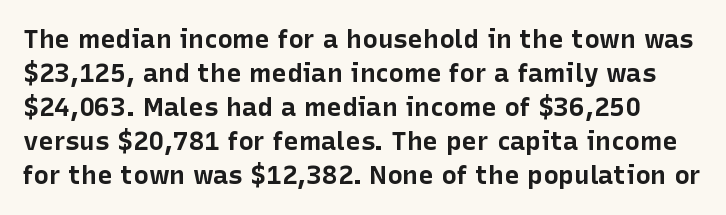
The image shows 26 px bold type, upright; set normal line spacing (1.31x), normal letter spacing, not underlined.
